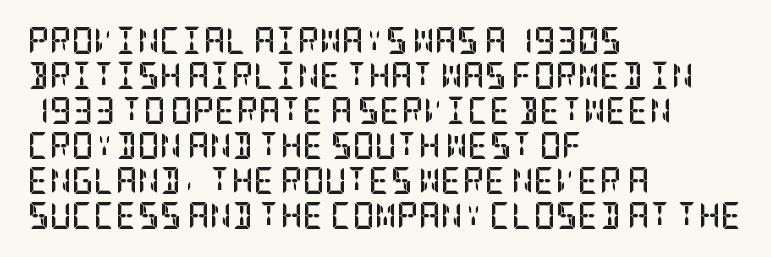
The image shows 27 px bold type, upright; set left-aligned, normal line spacing (1.3x), normal letter spacing, not underlined.
